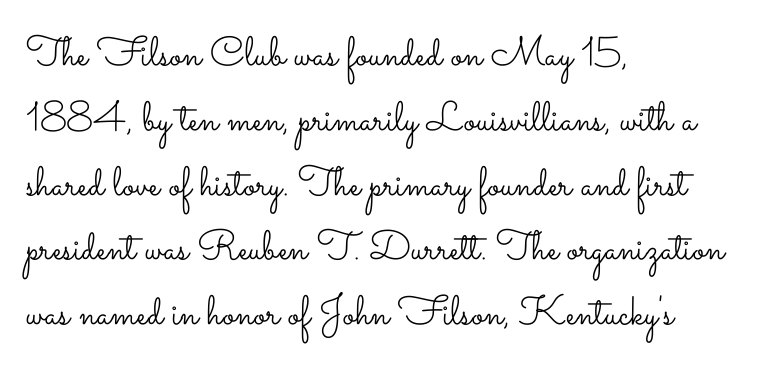
The image shows 41 px light, wide type; set left-aligned, normal line spacing (1.58x), normal letter spacing, not underlined; low stroke contrast and a small x-height.
